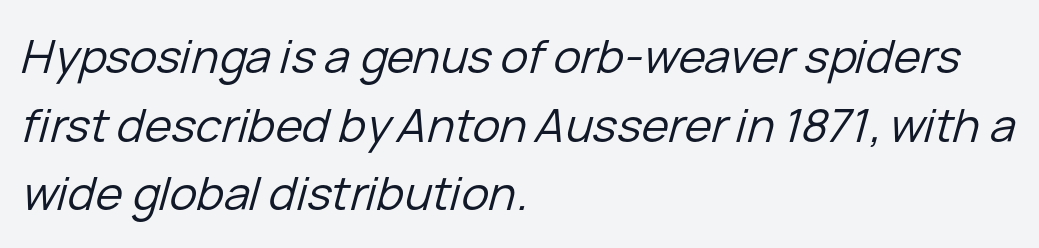
Descenders hang freely into open space. Teacher's note: observe the even left margin — that is flush-left alignment. Observe the ordinary spacing: letters are neighbours, not strangers. Honestly, the row spacing looks completely unremarkable.
